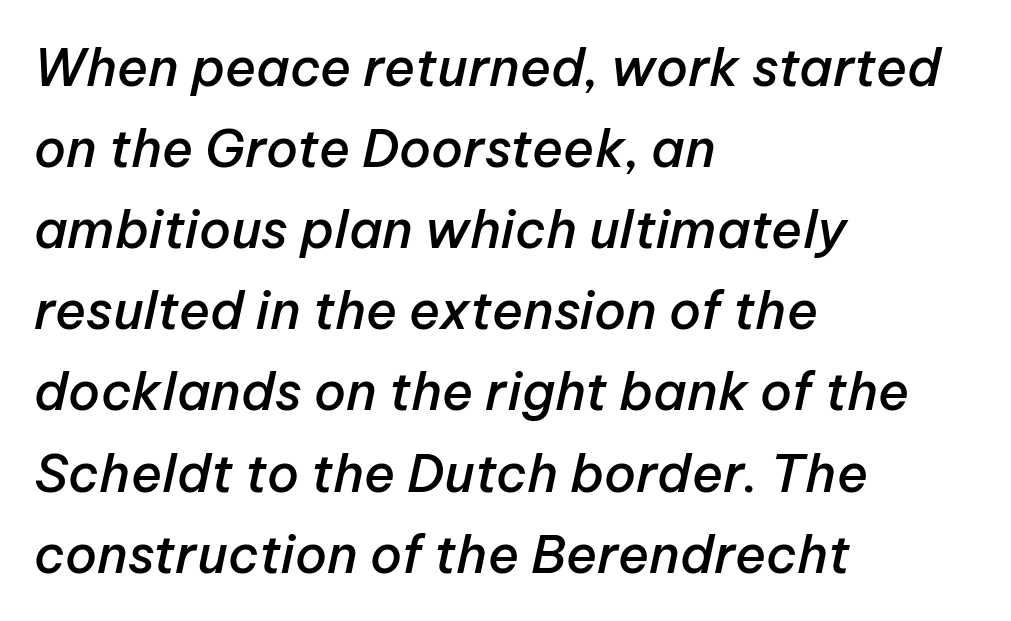
Q: Is the text bold? A: Semi-bold.
Q: Is the text italic (slanted)? A: Yes, it leans right by about 12 degrees.
Q: Is the text underlined? A: No.
Q: How is the paragraph aligned? A: Left-aligned.
Q: Is the spacing between letters normal or unusually wide? A: Normal.
Q: Is the spacing between lines tight, normal or loose? A: Normal.
Q: Width (condensed, normal, or wide)? A: Normal.
Q: Stroke contrast? A: Low.
Q: x-height? A: Medium.
Q: Monospaced? A: No.
